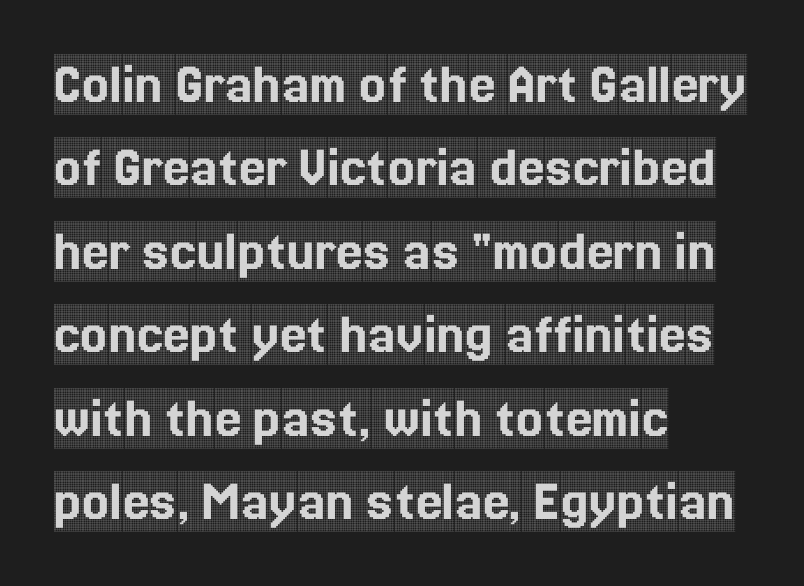
{"serif": "yes", "italic": "no", "width": "condensed", "x_height": "large", "monospaced": "no", "underline": "no", "align": "left", "line_spacing": "normal", "line_spacing_ratio": 1.39, "letter_spacing": "normal", "letter_spacing_em": 0.0, "glyph_px": 60}
